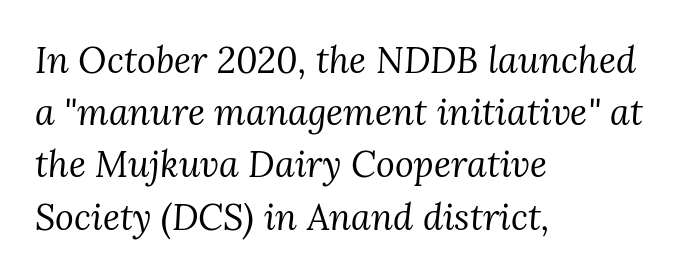
The image shows 36 px regular-weight serif type, italic (leaning right); set left-aligned, normal line spacing (1.45x), normal letter spacing, not underlined; medium stroke contrast and a medium x-height.
